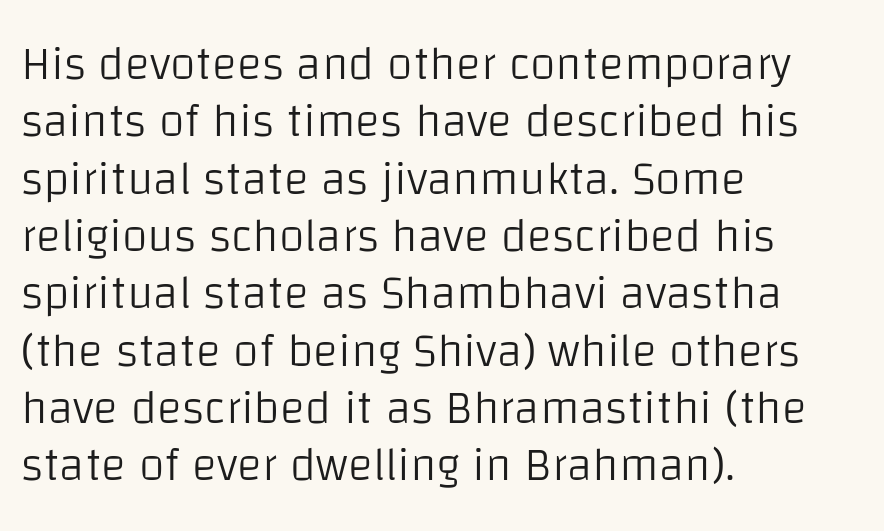
Q: Is the text bold? A: No.
Q: Is the text italic (slanted)? A: No, it is upright.
Q: Is the typeface a serif or a sans-serif typeface? A: Sans-serif.
Q: Is the text underlined? A: No.
Q: How is the paragraph aligned? A: Left-aligned.
Q: Is the spacing between letters normal or unusually wide? A: Normal.
Q: Width (condensed, normal, or wide)? A: Normal.
Q: Stroke contrast? A: Low.
Q: x-height? A: Large.
Q: Monospaced? A: No.
